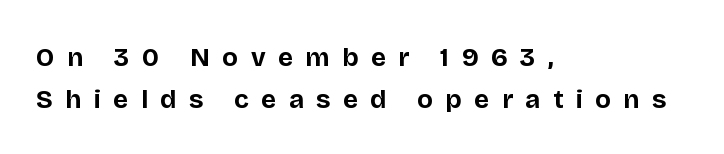
This is the regular roman posture of the typeface. Words float on clear page, feet unadorned. Left-aligned paragraph, ragged on the right. Tracking here is generous; glyphs stand well apart from one another. Leading: standard.
